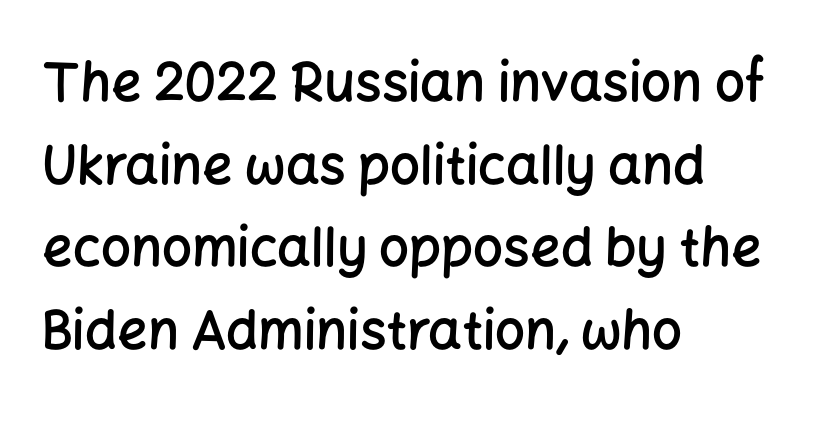
The image shows 53 px semibold sans-serif type, upright; set left-aligned, normal line spacing (1.56x), normal letter spacing, not underlined; low stroke contrast and a medium x-height.
